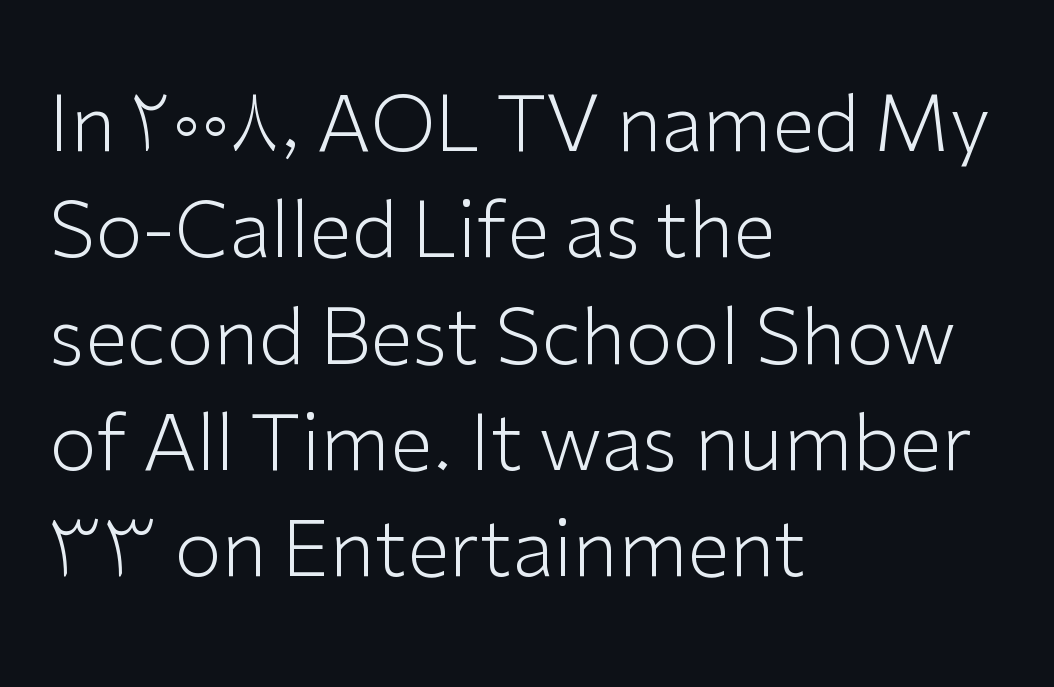
The image shows 77 px light sans-serif type, upright; set left-aligned, normal line spacing (1.38x), normal letter spacing, not underlined; low stroke contrast and a medium x-height.
